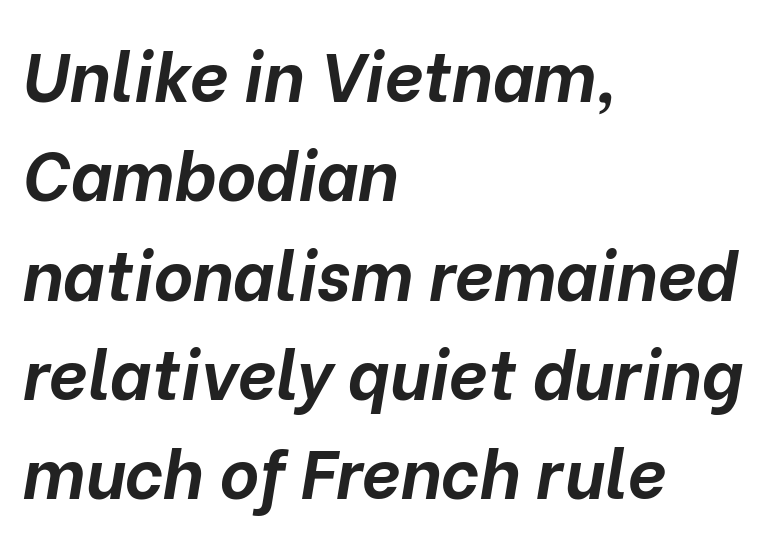
{"italic": "yes", "lean": "right", "slant_degrees": 10, "bold": "yes", "weight": "bold", "width": "normal", "stroke_contrast": "low", "x_height": "medium", "monospaced": "no", "underline": "no", "align": "left", "line_spacing": "normal", "line_spacing_ratio": 1.46, "letter_spacing": "normal", "letter_spacing_em": 0.0, "glyph_px": 68}
